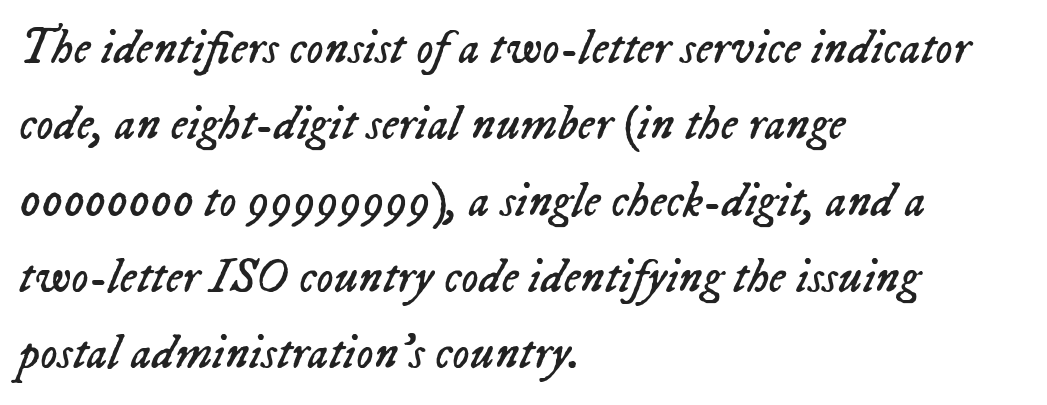
{"italic": "yes", "lean": "right", "slant_degrees": 23, "bold": "no", "weight": "regular", "width": "normal", "stroke_contrast": "low", "x_height": "medium", "monospaced": "no", "underline": "no", "align": "left", "line_spacing": "normal", "line_spacing_ratio": 1.59, "letter_spacing": "normal", "letter_spacing_em": 0.0, "glyph_px": 48}
